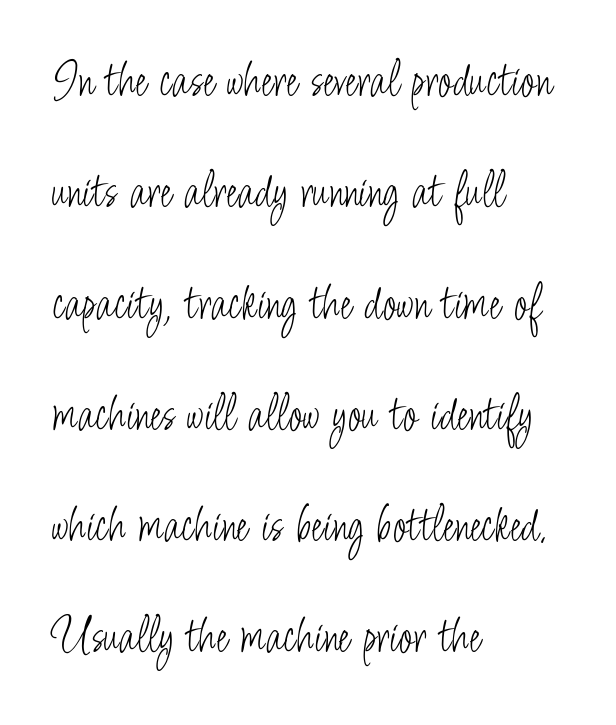
{"serif": "no", "bold": "no", "weight": "light", "width": "condensed", "stroke_contrast": "low", "x_height": "small", "monospaced": "no", "underline": "no", "align": "left", "line_spacing": "loose", "line_spacing_ratio": 2.14, "letter_spacing": "normal", "letter_spacing_em": 0.0, "glyph_px": 52}
